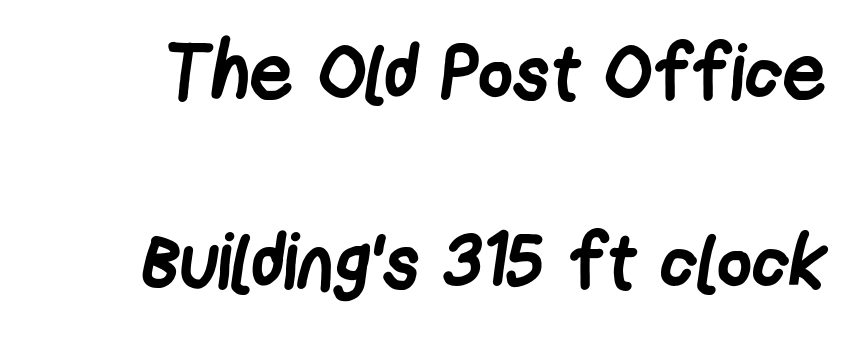
The image shows 77 px semibold, condensed sans-serif type; set loose line spacing (2.45x), normal letter spacing, not underlined; low stroke contrast and a medium x-height.
